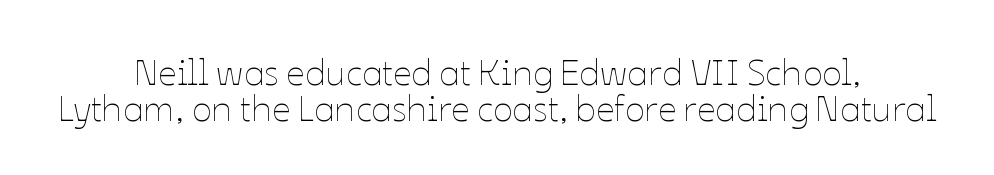
Q: Is the text bold? A: No.
Q: Is the text italic (slanted)? A: No, it is upright.
Q: Is the text underlined? A: No.
Q: How is the paragraph aligned? A: Centered.
Q: Is the spacing between letters normal or unusually wide? A: Normal.
Q: Is the spacing between lines tight, normal or loose? A: Tight.
Q: Width (condensed, normal, or wide)? A: Normal.
Q: Stroke contrast? A: Low.
Q: x-height? A: Medium.
Q: Monospaced? A: No.
